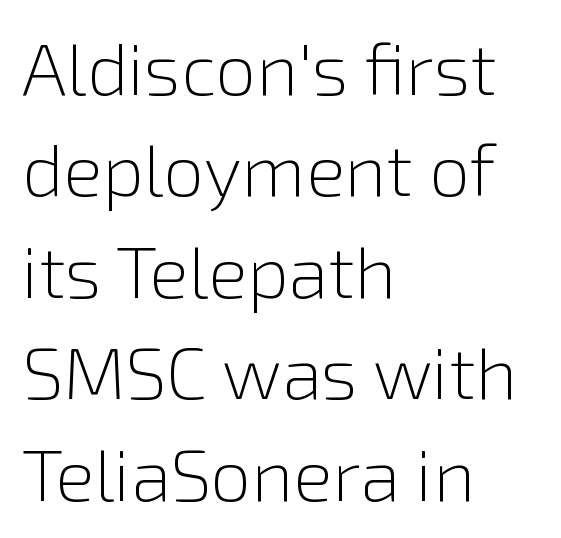
{"serif": "no", "italic": "no", "bold": "no", "weight": "light", "width": "normal", "stroke_contrast": "low", "x_height": "medium", "monospaced": "no", "underline": "no", "align": "left", "line_spacing": "normal", "line_spacing_ratio": 1.39, "letter_spacing": "normal", "letter_spacing_em": 0.0, "glyph_px": 73}
